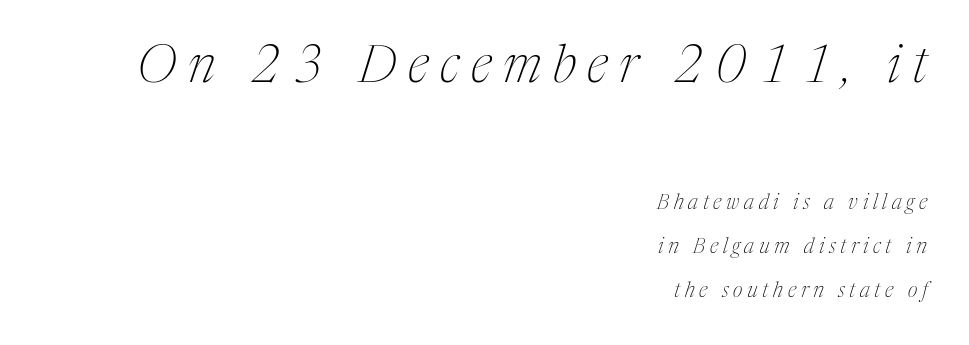
Q: Is the text bold? A: No.
Q: Is the text italic (slanted)? A: Yes, it leans right by about 17 degrees.
Q: Is the typeface a serif or a sans-serif typeface? A: Serif.
Q: Is the text underlined? A: No.
Q: How is the paragraph aligned? A: Right-aligned.
Q: Is the spacing between letters normal or unusually wide? A: Unusually wide.
Q: Is the spacing between lines tight, normal or loose? A: Loose.
Q: Which block of text is set in a larger size, the first (top) or the second (bottom)? A: The first (top) one.
Q: Width (condensed, normal, or wide)? A: Condensed.
Q: Stroke contrast? A: Medium.
Q: x-height? A: Medium.
Q: Monospaced? A: No.
